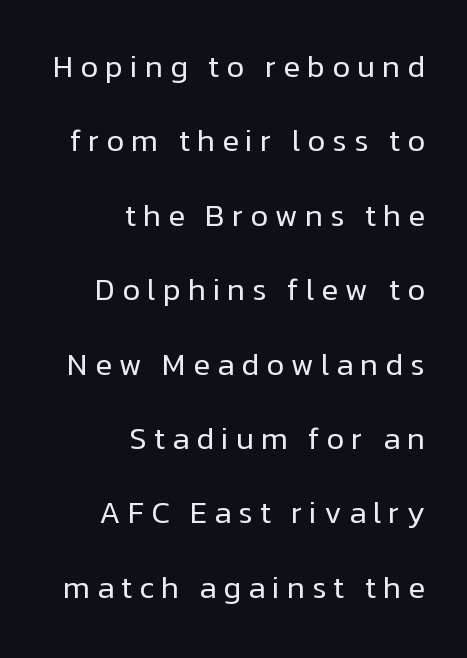
Q: Is the text bold? A: No.
Q: Is the text italic (slanted)? A: No, it is upright.
Q: Is the typeface a serif or a sans-serif typeface? A: Sans-serif.
Q: Is the text underlined? A: No.
Q: How is the paragraph aligned? A: Right-aligned.
Q: Is the spacing between letters normal or unusually wide? A: Unusually wide.
Q: Is the spacing between lines tight, normal or loose? A: Loose.
Q: Width (condensed, normal, or wide)? A: Normal.
Q: Stroke contrast? A: Low.
Q: x-height? A: Medium.
Q: Monospaced? A: No.
